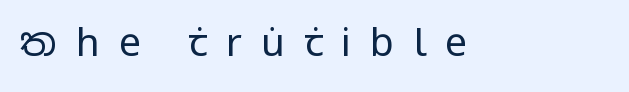
A typesetter would call this proportional, since set widths differ per character. Descender tails drop into unmarked territory. The type is letterspaced generously, with wide tracking. On a weight scale, this lands at 450 or below.
